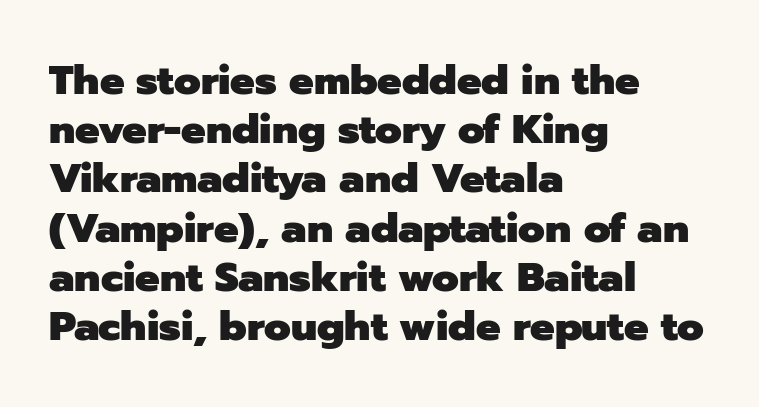
Q: Is the text bold? A: Yes.
Q: Is the text italic (slanted)? A: No, it is upright.
Q: Is the typeface a serif or a sans-serif typeface? A: Sans-serif.
Q: Is the text underlined? A: No.
Q: How is the paragraph aligned? A: Left-aligned.
Q: Is the spacing between letters normal or unusually wide? A: Normal.
Q: Width (condensed, normal, or wide)? A: Normal.
Q: Stroke contrast? A: Low.
Q: x-height? A: Medium.
Q: Monospaced? A: No.
